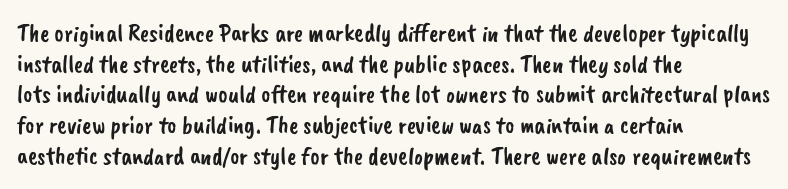
Q: Is the text underlined? A: No.
Q: How is the paragraph aligned? A: Left-aligned.
Q: Is the spacing between letters normal or unusually wide? A: Normal.
